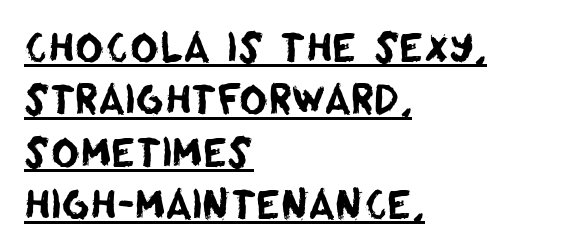
Q: Is the typeface a serif or a sans-serif typeface? A: Sans-serif.
Q: Is the text underlined? A: Yes.
Q: How is the paragraph aligned? A: Left-aligned.
Q: Is the spacing between letters normal or unusually wide? A: Normal.
Q: Is the spacing between lines tight, normal or loose? A: Normal.
Q: Width (condensed, normal, or wide)? A: Normal.
Q: Stroke contrast? A: Low.
Q: x-height? A: Large.
Q: Monospaced? A: No.
